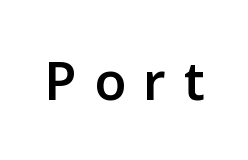
This is the in-between weight designers call semibold or demi. The face used here is proportionally spaced, like ordinary book or web type. The typography opts for an upright posture over an oblique one. No word sits above an underline. Display-style spreading of the glyphs; the letterfit is very open. Note: no serifs on the glyphs.
